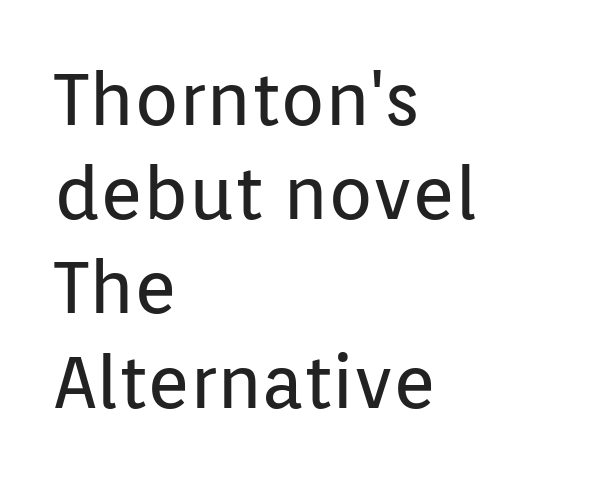
{"serif": "no", "italic": "no", "bold": "no", "weight": "regular", "width": "normal", "stroke_contrast": "low", "x_height": "medium", "monospaced": "no", "underline": "no", "align": "left", "line_spacing": "normal", "line_spacing_ratio": 1.29, "letter_spacing": "normal", "letter_spacing_em": 0.0, "glyph_px": 73}
